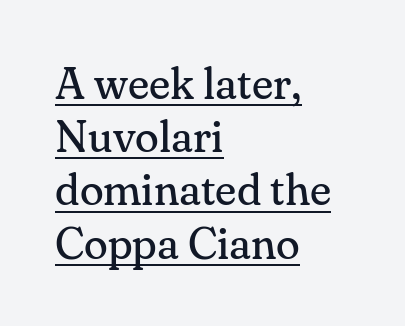
{"serif": "yes", "italic": "no", "bold": "no", "weight": "regular", "width": "normal", "stroke_contrast": "medium", "x_height": "small", "monospaced": "no", "underline": "yes", "align": "left", "line_spacing_ratio": 1.21, "letter_spacing": "normal", "letter_spacing_em": 0.0, "glyph_px": 44}
